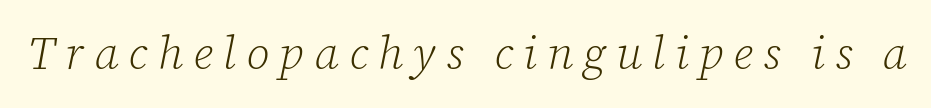
The image shows 46 px light serif type, italic (leaning right); set unusually wide letter spacing (+0.22 em), not underlined; low stroke contrast and a medium x-height.
